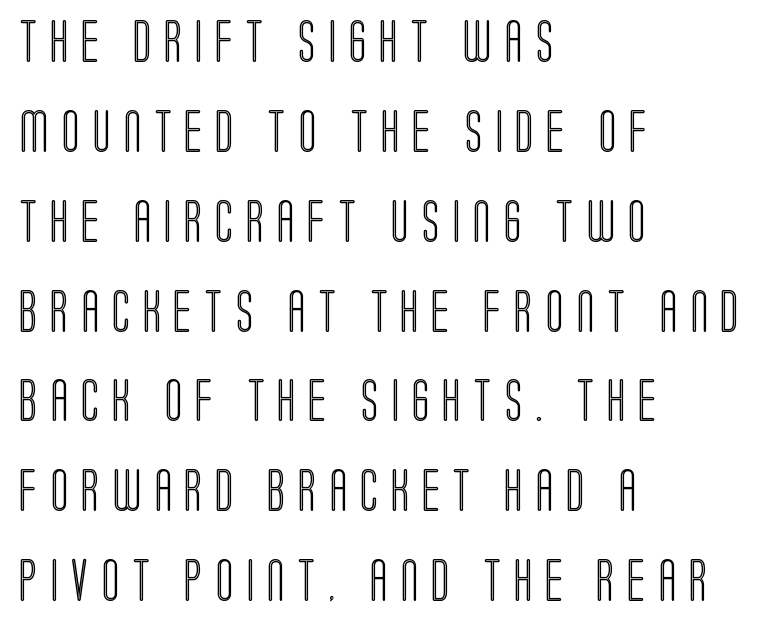
Leading is clearly above the norm, producing a sparse column. Reading down the block, your eye returns to a fixed left position each line. The axis of the letterforms is exactly vertical. The string is rendered with underlining switched off.
